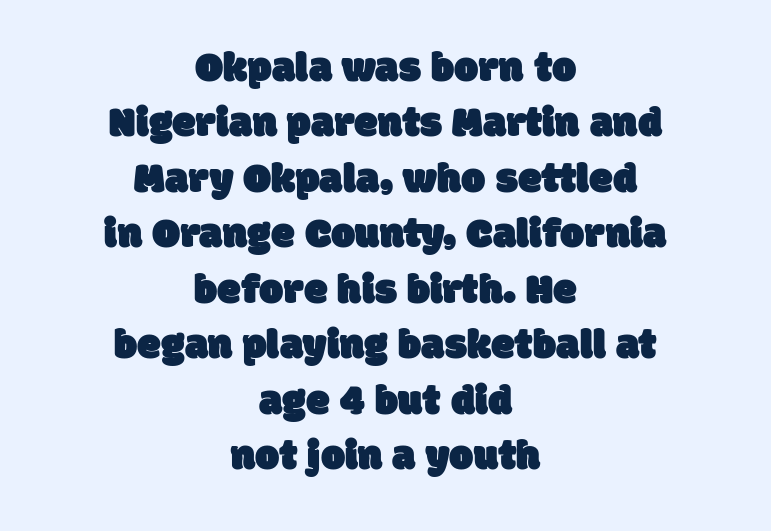
The image shows 43 px sans-serif type; set centered, normal line spacing (1.29x), normal letter spacing, not underlined; low stroke contrast and a large x-height.
